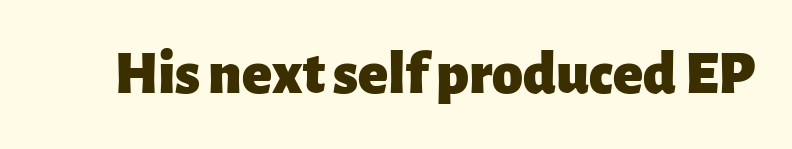
The image shows 62 px heavy sans-serif type, upright; set normal letter spacing, not underlined; low stroke contrast and a medium x-height.
